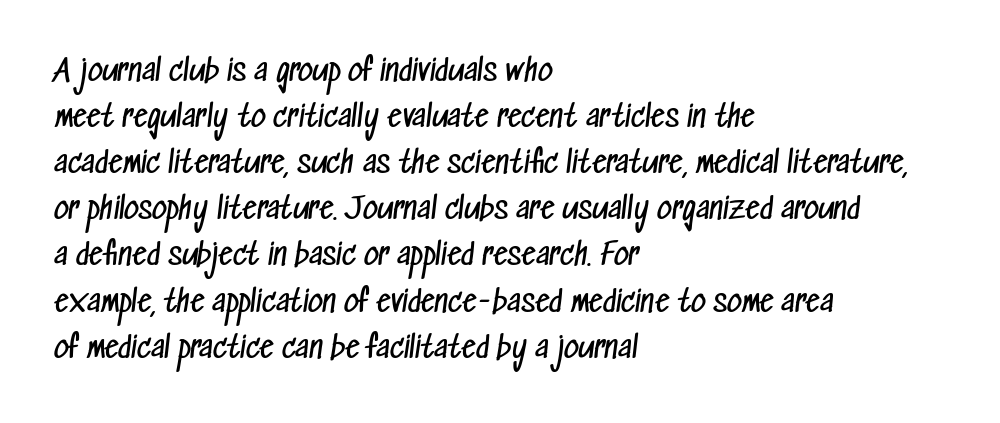
The image shows 29 px regular-weight, condensed sans-serif type; set left-aligned, normal line spacing (1.59x), normal letter spacing, not underlined; low stroke contrast and a medium x-height.
